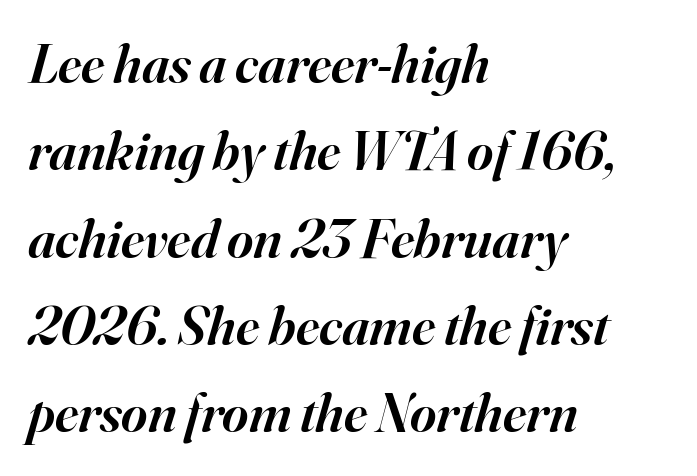
{"serif": "yes", "italic": "yes", "lean": "right", "slant_degrees": 16, "bold": "semi", "weight": "semibold", "width": "normal", "stroke_contrast": "high", "x_height": "small", "monospaced": "no", "underline": "no", "align": "left", "line_spacing": "normal", "line_spacing_ratio": 1.56, "letter_spacing": "normal", "letter_spacing_em": 0.0, "glyph_px": 56}
